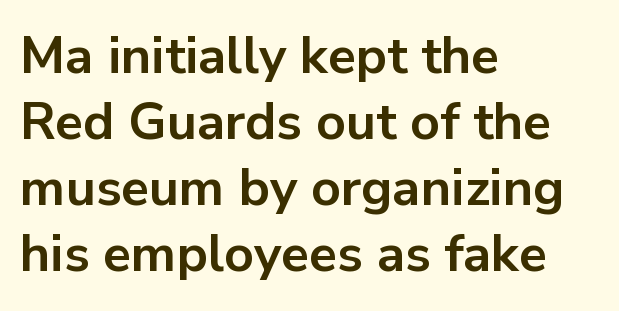
These words are printed bold, with thick strokes throughout. Underline: absent. This rendering leaves character spacing at its baseline value. Students, observe: this is what conventionally led text looks like. Vertical strokes here are truly vertical. The letters carry no serifs — their stems end cleanly without finishing strokes.
